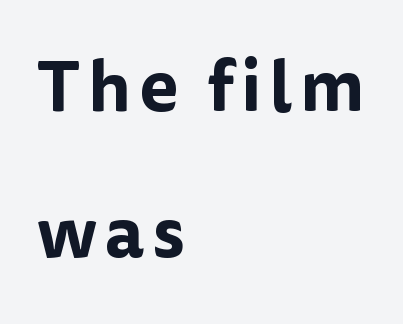
Q: Is the text italic (slanted)? A: No, it is upright.
Q: Is the typeface a serif or a sans-serif typeface? A: Sans-serif.
Q: Is the text underlined? A: No.
Q: How is the paragraph aligned? A: Left-aligned.
Q: Is the spacing between lines tight, normal or loose? A: Loose.
Q: Width (condensed, normal, or wide)? A: Normal.
Q: Stroke contrast? A: Low.
Q: x-height? A: Medium.
Q: Monospaced? A: No.
